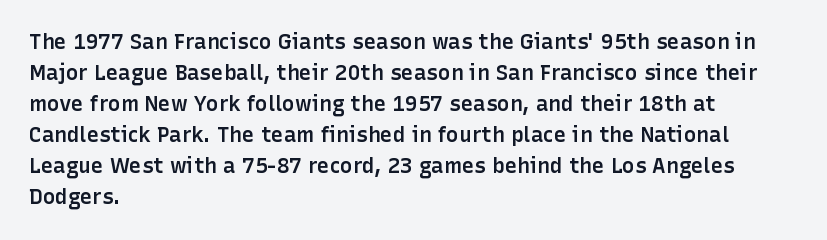
Q: Is the text bold? A: Semi-bold.
Q: Is the text italic (slanted)? A: No, it is upright.
Q: Is the text underlined? A: No.
Q: How is the paragraph aligned? A: Left-aligned.
Q: Is the spacing between letters normal or unusually wide? A: Normal.
Q: Is the spacing between lines tight, normal or loose? A: Normal.
